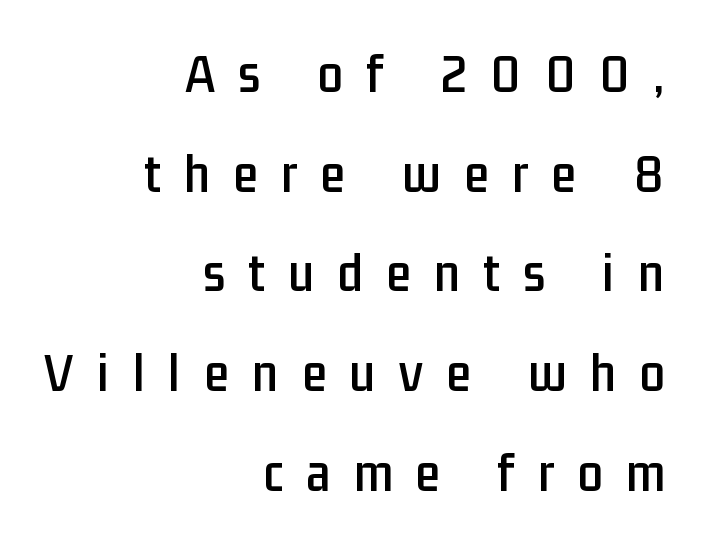
The image shows 56 px condensed sans-serif type, upright; set right-aligned, line spacing 1.78x, unusually wide letter spacing (+0.42 em), not underlined; low stroke contrast and a medium x-height.
